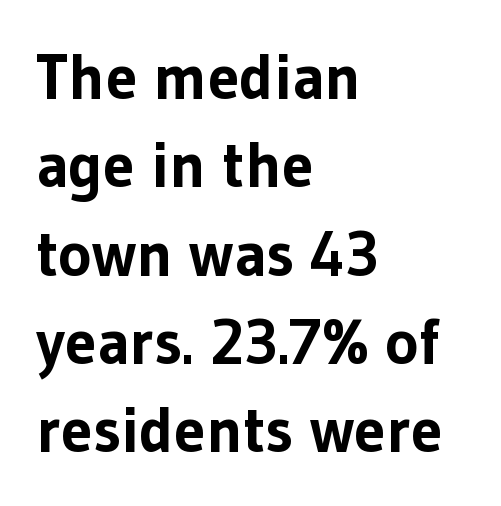
This block has exactly the height ordinary leading produces. Observe the absence of serifs on each vertical stroke in this sample. Notice how the stems are strictly vertical — no italics here. The paragraph has a hard left edge and a soft right edge.
